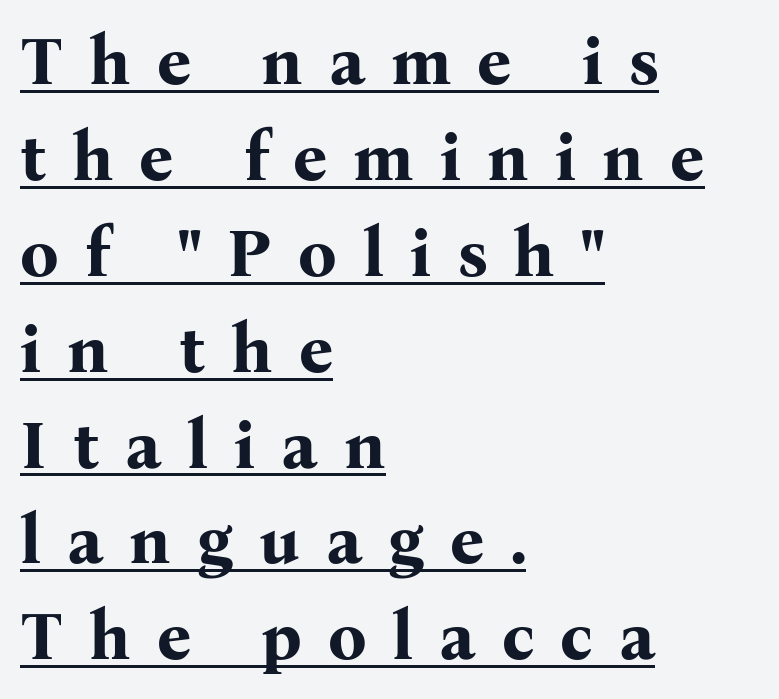
Q: Is the text bold? A: Yes.
Q: Is the text italic (slanted)? A: No, it is upright.
Q: Is the typeface a serif or a sans-serif typeface? A: Serif.
Q: Is the text underlined? A: Yes.
Q: How is the paragraph aligned? A: Left-aligned.
Q: Is the spacing between letters normal or unusually wide? A: Unusually wide.
Q: Is the spacing between lines tight, normal or loose? A: Normal.
Q: Width (condensed, normal, or wide)? A: Normal.
Q: Stroke contrast? A: Medium.
Q: x-height? A: Medium.
Q: Monospaced? A: No.
